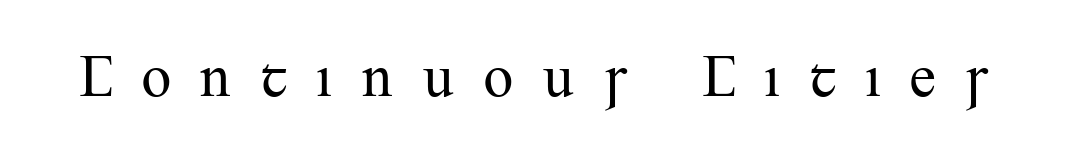
Q: Is the text bold? A: No.
Q: Is the text italic (slanted)? A: No, it is upright.
Q: Is the typeface a serif or a sans-serif typeface? A: Serif.
Q: Is the text underlined? A: No.
Q: Is the spacing between letters normal or unusually wide? A: Unusually wide.
Q: Width (condensed, normal, or wide)? A: Normal.
Q: Stroke contrast? A: Medium.
Q: x-height? A: Small.
Q: Monospaced? A: No.
